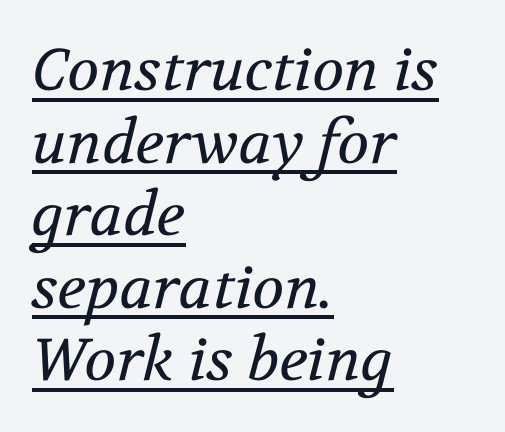
Left-aligned paragraph, ragged on the right. Stroke mass is kept to a normal reading level or below. Spacing between characters is what you'd get straight out of the box. The sample's only ornament is a line tracing under the words. The passage shown is typed in a proportional face where columns would drift.
